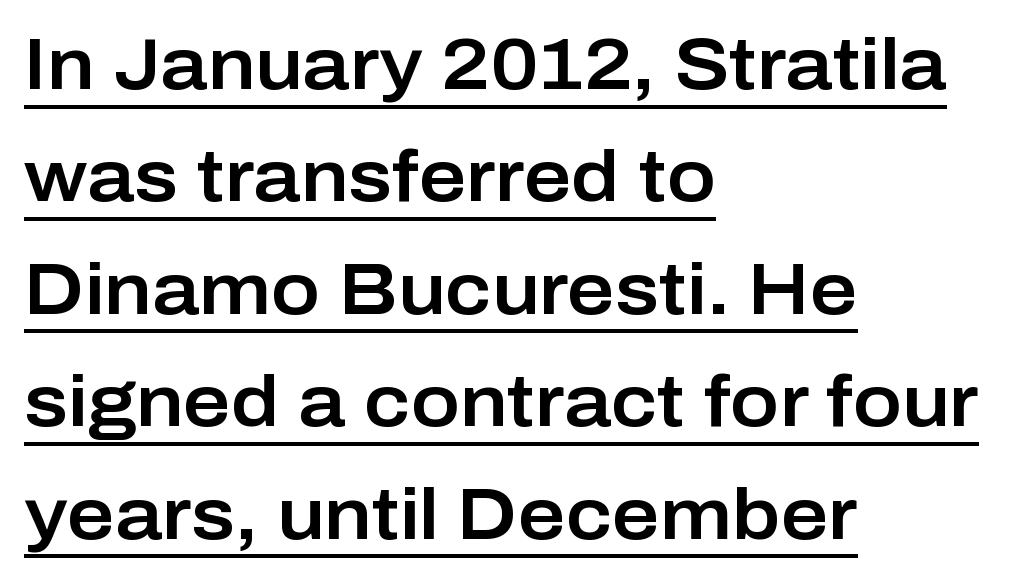
The image shows 73 px sans-serif type, upright; set left-aligned, normal line spacing (1.54x), normal letter spacing, underlined; low stroke contrast and a medium x-height.
